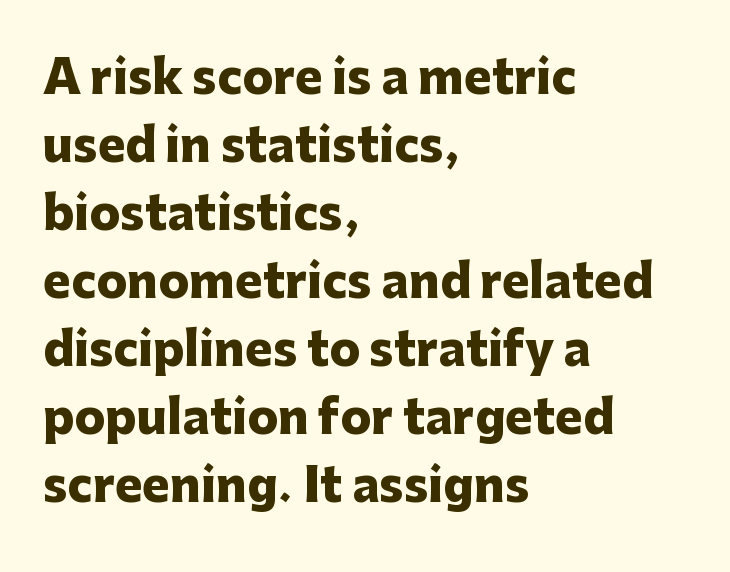
Q: Is the text bold? A: Yes.
Q: Is the text italic (slanted)? A: No, it is upright.
Q: Is the typeface a serif or a sans-serif typeface? A: Sans-serif.
Q: Is the text underlined? A: No.
Q: How is the paragraph aligned? A: Left-aligned.
Q: Is the spacing between letters normal or unusually wide? A: Normal.
Q: Is the spacing between lines tight, normal or loose? A: Normal.
Q: Width (condensed, normal, or wide)? A: Normal.
Q: Stroke contrast? A: Low.
Q: x-height? A: Medium.
Q: Monospaced? A: No.
